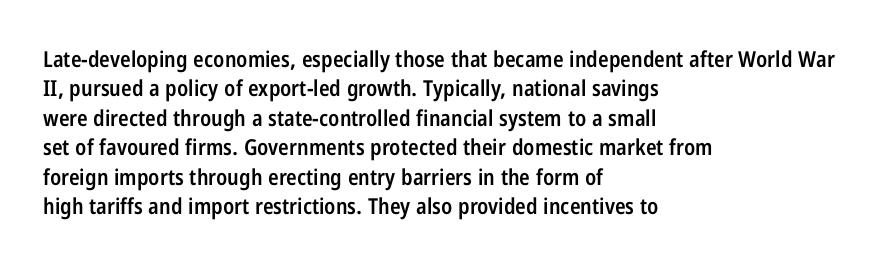
The image shows 22 px text type, upright; set left-aligned, normal line spacing (1.34x), normal letter spacing, not underlined.
